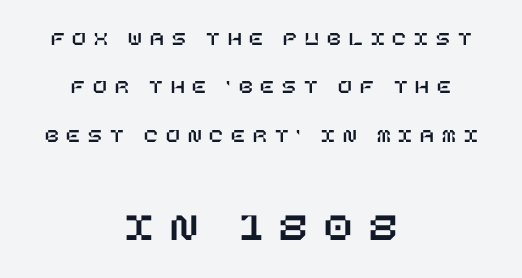
The image shows 41 px text type, upright; set centered, loose line spacing (2.42x), unusually wide letter spacing (+0.41 em), not underlined; the second (bottom) block is 2.05x larger; low stroke contrast and a large x-height.
